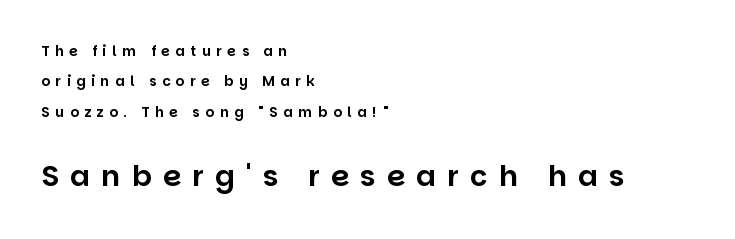
{"serif": "no", "italic": "no", "width": "normal", "stroke_contrast": "low", "x_height": "large", "monospaced": "no", "underline": "no", "align": "left", "line_spacing": "loose", "line_spacing_ratio": 2.17, "letter_spacing": "wide", "letter_spacing_em": 0.39, "larger_block": "second", "size_ratio": 2.07, "glyph_px": 29}
